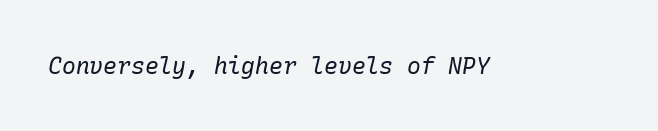
This reads as an unemphasized weight, regular at the heaviest. Unmarked baselines from the first word to the last. Compared with typical body copy, the letter spacing here is the same. Characters are canted at an angle relative to the baseline's perpendicular.
